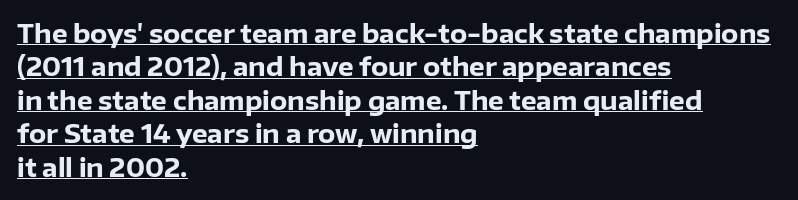
Students, this is bold: see how much ink each stroke carries. The space between consecutive lines is moderate. The compositor pushed each line to the left boundary. The lettering holds an erect, upright posture throughout. A baseline rule has been typeset under these characters.
